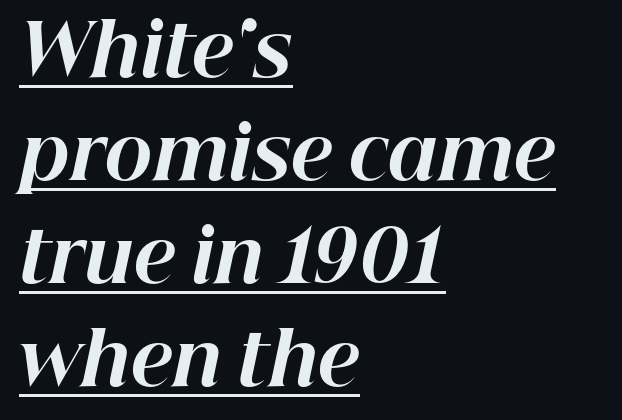
Underlining? Definitely there. Proportional: the letters do not fall into vertical columns. Baseline-to-baseline distance is the conventional proportion of letter height. In CSS terms this would be text-align: left. Plenty of ink on the page — the face is bold. The letters are slanted; this is an italic face.
